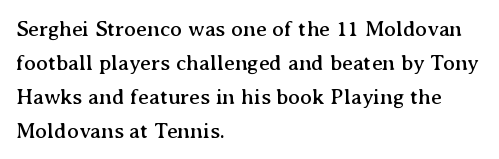
{"italic": "no", "underline": "no", "align": "left", "line_spacing": "normal", "line_spacing_ratio": 1.54, "letter_spacing": "normal", "letter_spacing_em": 0.0, "glyph_px": 22}
